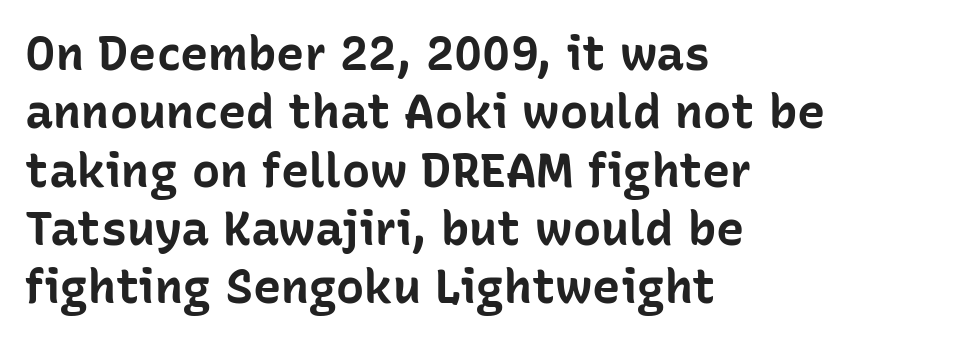
{"serif": "no", "italic": "no", "bold": "yes", "weight": "bold", "width": "normal", "stroke_contrast": "low", "x_height": "medium", "monospaced": "no", "underline": "no", "align": "left", "line_spacing_ratio": 1.24, "letter_spacing": "normal", "letter_spacing_em": 0.0, "glyph_px": 47}
